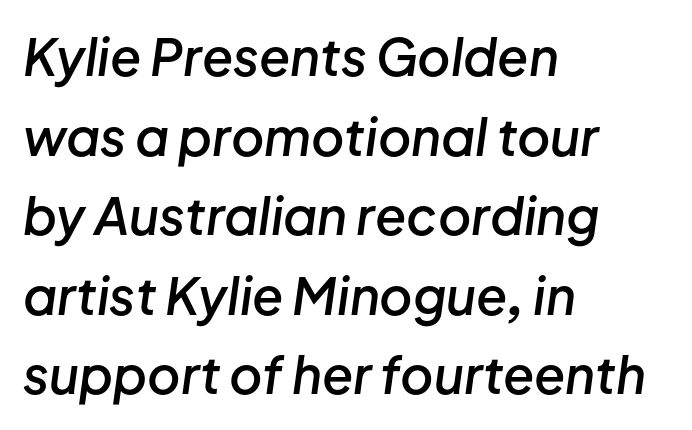
Anything drawn beneath the words? Only blank space. When letters slant like this, we call the style italic. Characters follow at the spacing the type designer built in. Which margin do the lines hug? The left one — the right edge is uneven. Heft: intermediate — a semibold. Proportional: the letters do not fall into vertical columns.
